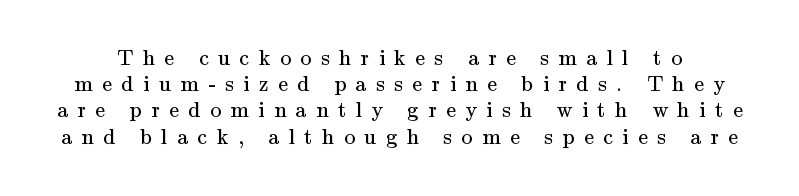
{"italic": "no", "bold": "no", "underline": "no", "line_spacing_ratio": 1.19, "letter_spacing": "wide", "letter_spacing_em": 0.43, "glyph_px": 22}
